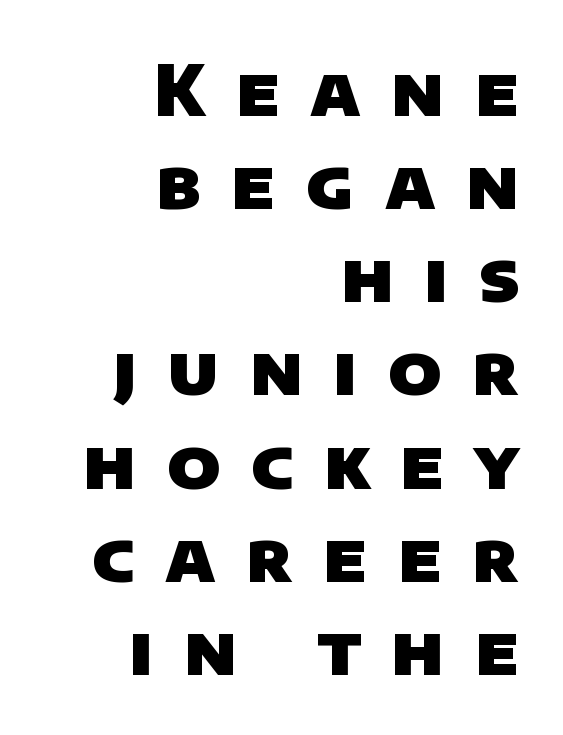
The image shows 69 px heavy sans-serif type; set right-aligned, normal line spacing (1.35x), unusually wide letter spacing (+0.44 em), not underlined; low stroke contrast and a large x-height.
